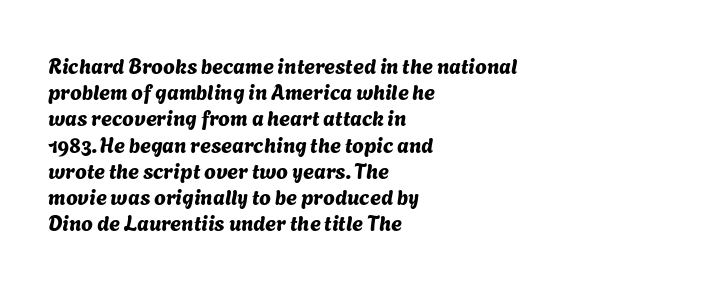
{"underline": "no", "align": "left", "line_spacing": "normal", "line_spacing_ratio": 1.25, "letter_spacing": "normal", "letter_spacing_em": 0.0, "glyph_px": 21}
